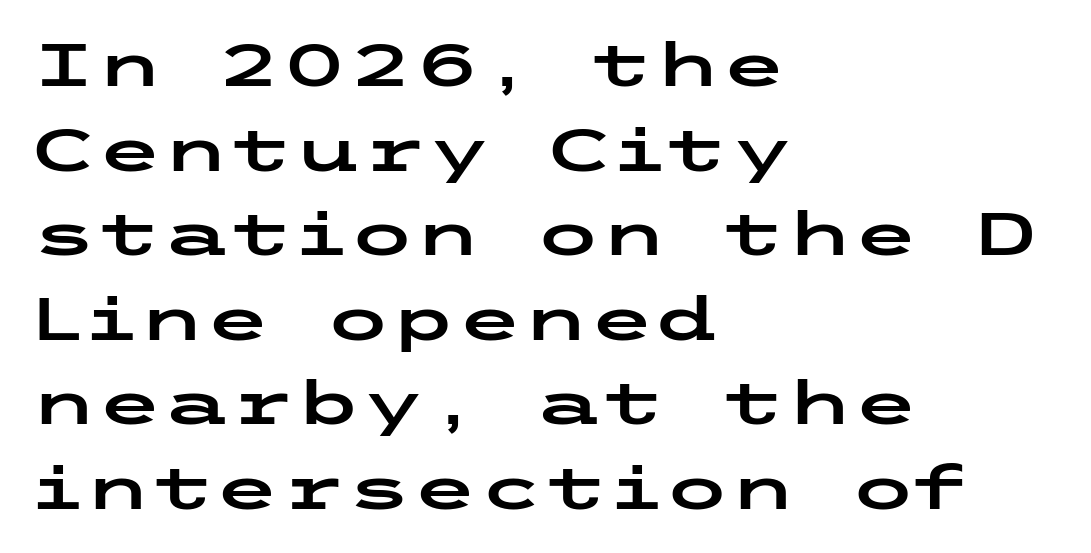
Q: Is the text italic (slanted)? A: No, it is upright.
Q: Is the typeface a serif or a sans-serif typeface? A: Sans-serif.
Q: Is the text underlined? A: No.
Q: How is the paragraph aligned? A: Left-aligned.
Q: Is the spacing between letters normal or unusually wide? A: Normal.
Q: Is the spacing between lines tight, normal or loose? A: Normal.
Q: Width (condensed, normal, or wide)? A: Wide.
Q: Stroke contrast? A: Low.
Q: x-height? A: Medium.
